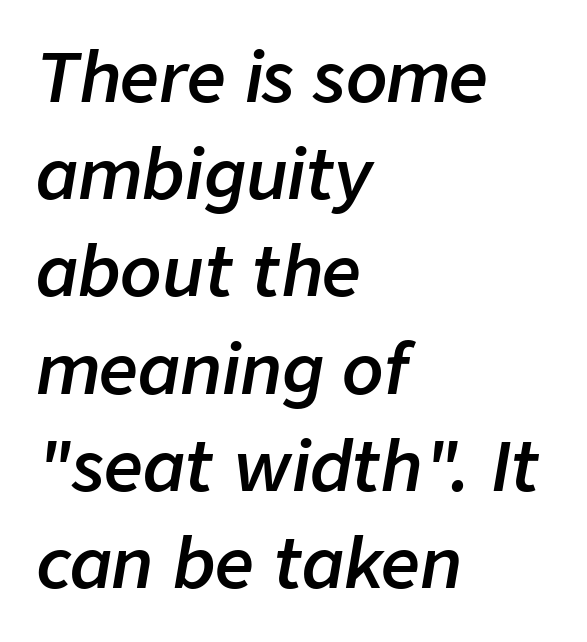
The rendering uses natural spacing where letterforms have individual widths. Any mark beneath the type? The region is blank. Standard letterfit; no display-style spreading of the glyphs. The rendering applies a slant to the glyphs.
